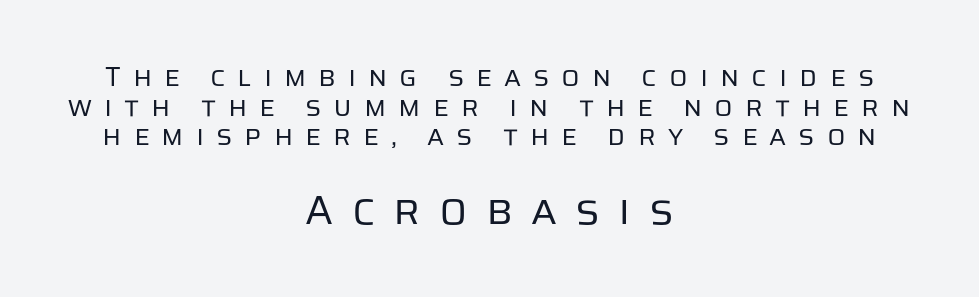
The image shows 41 px regular-weight sans-serif type, upright; set centered, tight line spacing (1.1x), unusually wide letter spacing (+0.44 em), not underlined; the second (bottom) block is 1.52x larger; low stroke contrast and a large x-height.
